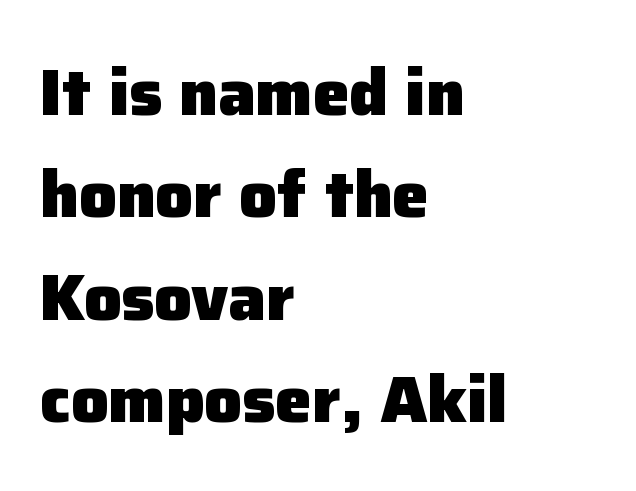
The image shows 66 px heavy sans-serif type, upright; set left-aligned, normal line spacing (1.55x), normal letter spacing, not underlined; low stroke contrast and a medium x-height.
